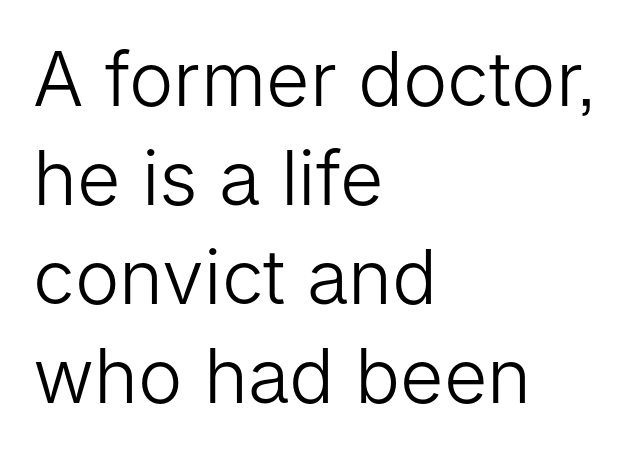
This sample keeps an unexceptional amount of space between lines. Every stem runs plumb, perpendicular to the baseline. In CSS terms this would be text-align: left. A typesetter would call this proportional, since set widths differ per character. Tracking here is standard; glyphs follow each other at the usual distance. This rendering features lettering with no underline.
